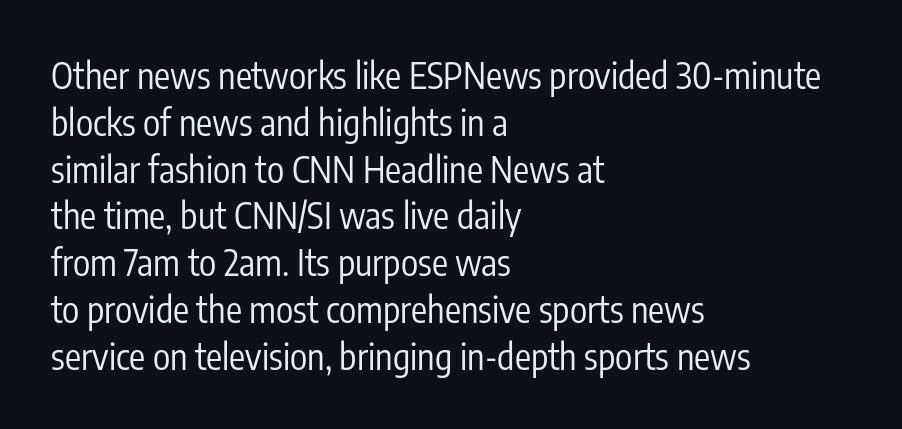
The image shows 36 px regular-weight, condensed sans-serif type, upright; set left-aligned, normal line spacing (1.3x), normal letter spacing, not underlined; low stroke contrast and a medium x-height.
